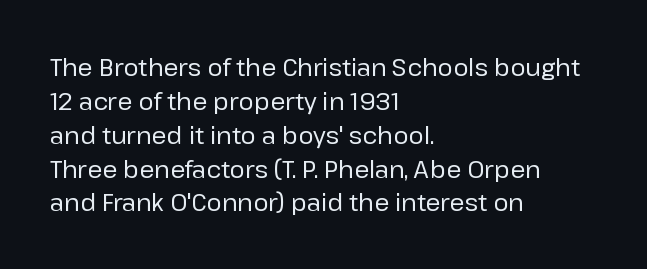
Decoration check: the copy has no underline. Teacher's note: observe the even left margin — that is flush-left alignment. Interline gaps are of average width in this sample. No chunkiness to these letters — they're not bold. These lines were composed using upright roman letters.
